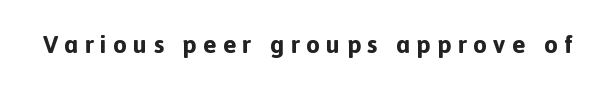
There is plenty of visible air inserted between adjacent glyphs. When letters stand straight like this, we call the style roman or upright. Letters rest on an invisible, unmarked baseline. Compared with an ordinary text face, these strokes are far heavier — a full bold.
